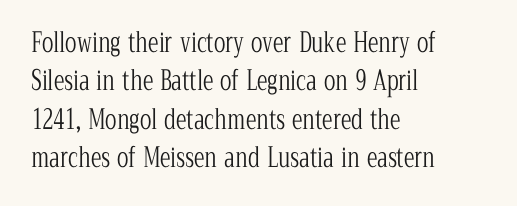
Every row of glyphs begins at an identical x-position on the left. A roman cut, with each character standing at attention. Does the leading feel generous? No, just average. The tracking reads as untouched default to a designer's eye.
